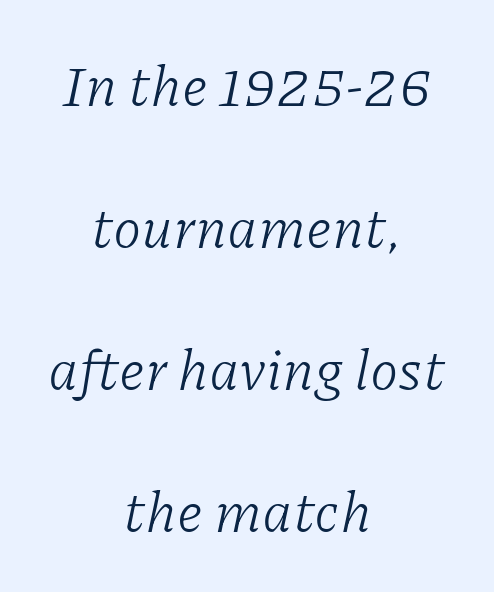
Q: Is the text bold? A: No.
Q: Is the text italic (slanted)? A: Yes, it leans right by about 11 degrees.
Q: Is the typeface a serif or a sans-serif typeface? A: Serif.
Q: Is the text underlined? A: No.
Q: How is the paragraph aligned? A: Centered.
Q: Is the spacing between letters normal or unusually wide? A: Normal.
Q: Is the spacing between lines tight, normal or loose? A: Loose.
Q: Width (condensed, normal, or wide)? A: Normal.
Q: Stroke contrast? A: Low.
Q: x-height? A: Medium.
Q: Monospaced? A: No.
